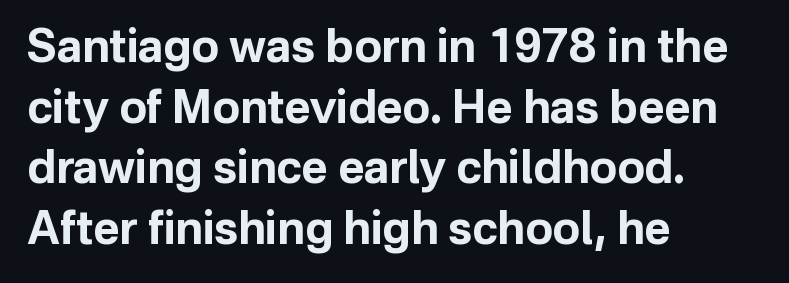
The image shows 45 px bold sans-serif type, upright; set left-aligned, normal line spacing (1.35x), normal letter spacing, not underlined; low stroke contrast and a medium x-height.
